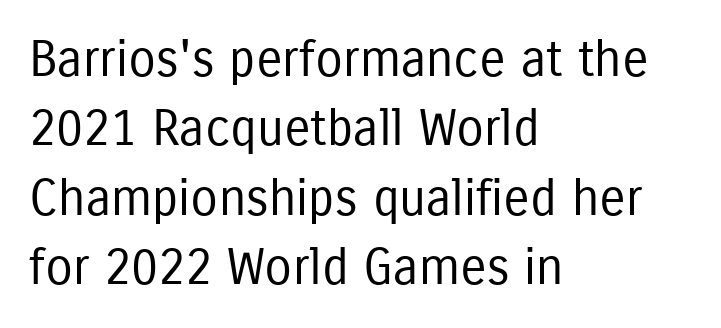
Q: Is the text bold? A: No.
Q: Is the text italic (slanted)? A: No, it is upright.
Q: Is the typeface a serif or a sans-serif typeface? A: Sans-serif.
Q: Is the text underlined? A: No.
Q: How is the paragraph aligned? A: Left-aligned.
Q: Is the spacing between letters normal or unusually wide? A: Normal.
Q: Is the spacing between lines tight, normal or loose? A: Normal.
Q: Width (condensed, normal, or wide)? A: Condensed.
Q: Stroke contrast? A: Low.
Q: x-height? A: Medium.
Q: Monospaced? A: No.
